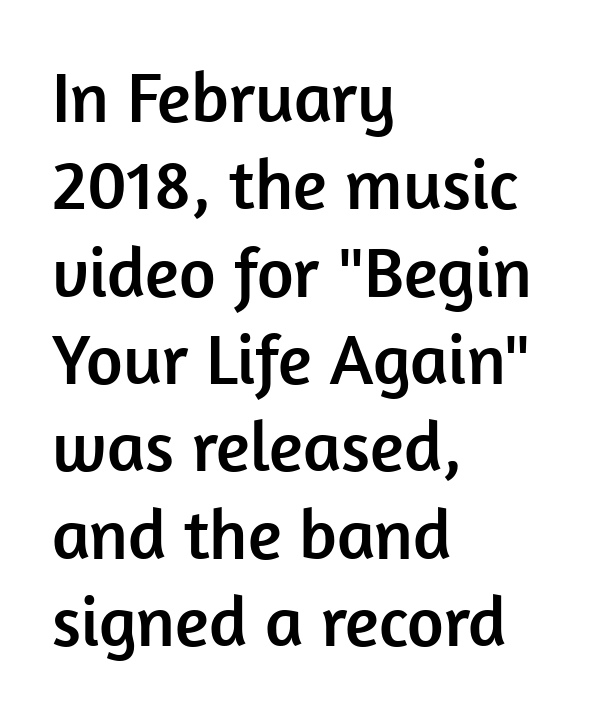
{"serif": "no", "italic": "no", "width": "normal", "stroke_contrast": "low", "x_height": "medium", "monospaced": "no", "underline": "no", "align": "left", "line_spacing_ratio": 1.23, "letter_spacing": "normal", "letter_spacing_em": 0.0, "glyph_px": 71}
